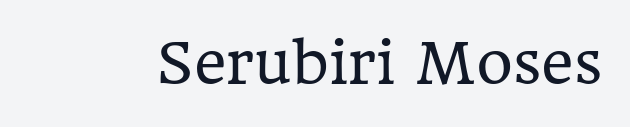
Q: Is the text bold? A: No.
Q: Is the text italic (slanted)? A: No, it is upright.
Q: Is the typeface a serif or a sans-serif typeface? A: Serif.
Q: Is the text underlined? A: No.
Q: Is the spacing between letters normal or unusually wide? A: Normal.
Q: Width (condensed, normal, or wide)? A: Normal.
Q: Stroke contrast? A: Low.
Q: x-height? A: Medium.
Q: Monospaced? A: No.
